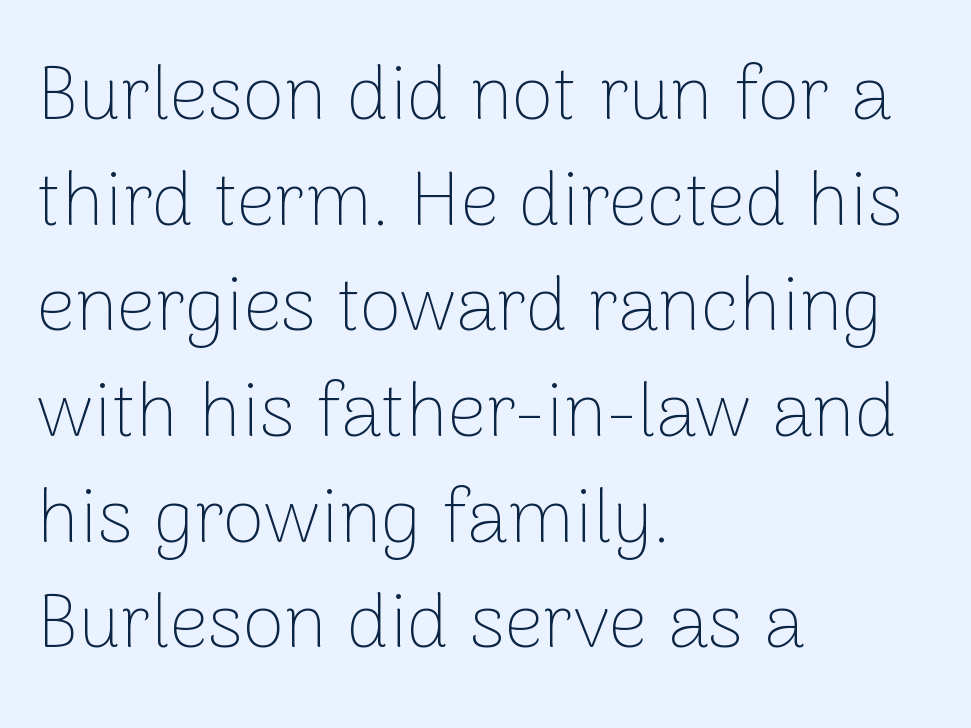
A typesetter would mark this as roman, not italic. Proportional: the letters do not fall into vertical columns. Stem width sits at or under what a default text font uses. Students, observe: this is what conventionally led text looks like. Lines of text with bare space underneath.
